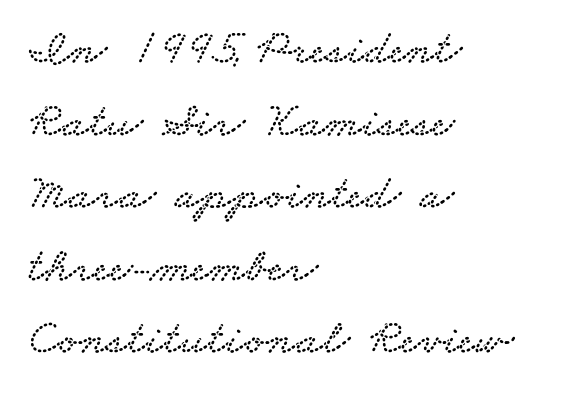
Q: Is the text underlined? A: No.
Q: How is the paragraph aligned? A: Left-aligned.
Q: Is the spacing between letters normal or unusually wide? A: Normal.
Q: Is the spacing between lines tight, normal or loose? A: Normal.
Q: Width (condensed, normal, or wide)? A: Wide.
Q: Stroke contrast? A: Low.
Q: x-height? A: Small.
Q: Monospaced? A: No.
